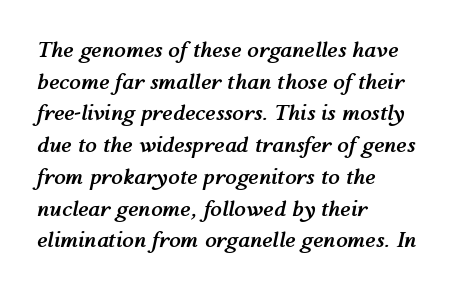
Q: Is the text bold? A: Yes.
Q: Is the text italic (slanted)? A: Yes, it leans right by about 12 degrees.
Q: Is the text underlined? A: No.
Q: How is the paragraph aligned? A: Left-aligned.
Q: Is the spacing between letters normal or unusually wide? A: Normal.
Q: Is the spacing between lines tight, normal or loose? A: Normal.
